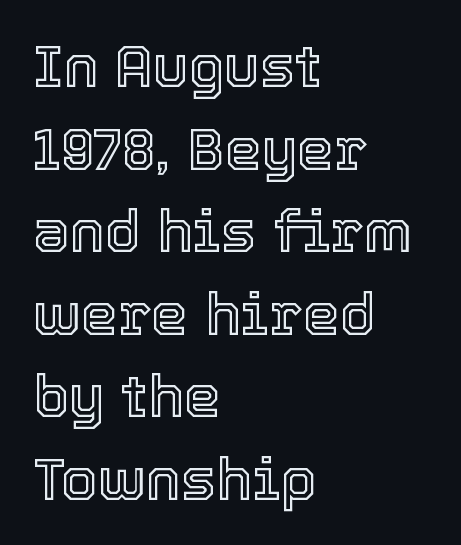
Is there much room between lines? A standard amount, neither cramped nor airy. The zone under the glyphs is completely vacant. Nobody touched the tracking dial on this one. It's the straight-up-and-down kind of type. These lines are rendered in a variable-pitch font. Alignment: flush left.
